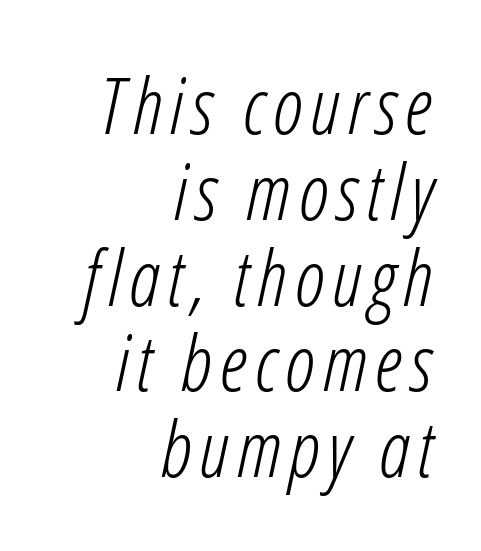
The image shows 78 px light, condensed type, italic (leaning right); set right-aligned, tight line spacing (1.1x), not underlined; low stroke contrast and a medium x-height.
